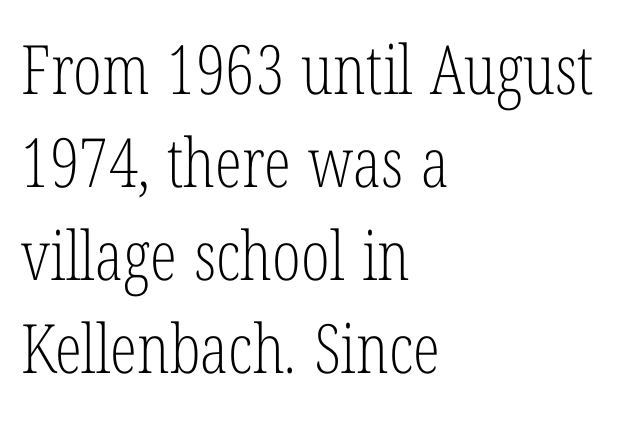
{"serif": "yes", "italic": "no", "bold": "no", "weight": "light", "width": "condensed", "stroke_contrast": "low", "x_height": "medium", "monospaced": "no", "underline": "no", "align": "left", "line_spacing": "normal", "line_spacing_ratio": 1.37, "letter_spacing": "normal", "letter_spacing_em": 0.0, "glyph_px": 68}
